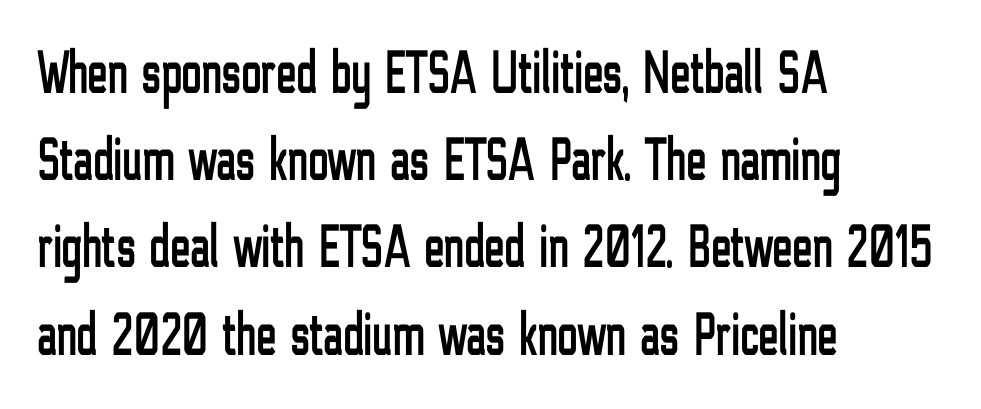
Q: Is the text italic (slanted)? A: No, it is upright.
Q: Is the typeface a serif or a sans-serif typeface? A: Sans-serif.
Q: Is the text underlined? A: No.
Q: How is the paragraph aligned? A: Left-aligned.
Q: Is the spacing between letters normal or unusually wide? A: Normal.
Q: Is the spacing between lines tight, normal or loose? A: Normal.
Q: Width (condensed, normal, or wide)? A: Condensed.
Q: Stroke contrast? A: Low.
Q: x-height? A: Medium.
Q: Monospaced? A: No.
